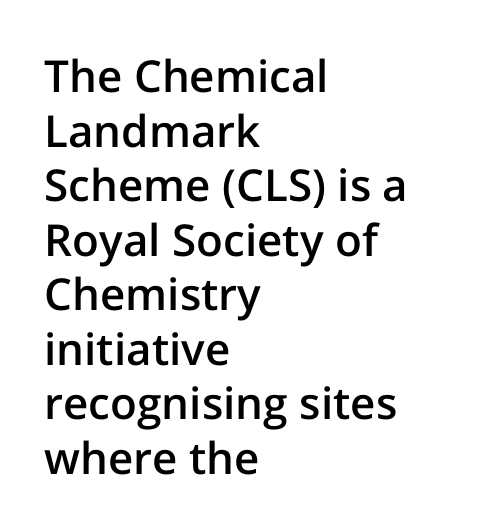
The image shows 44 px semibold sans-serif type, upright; set left-aligned, line spacing 1.24x, normal letter spacing, not underlined; low stroke contrast and a medium x-height.
